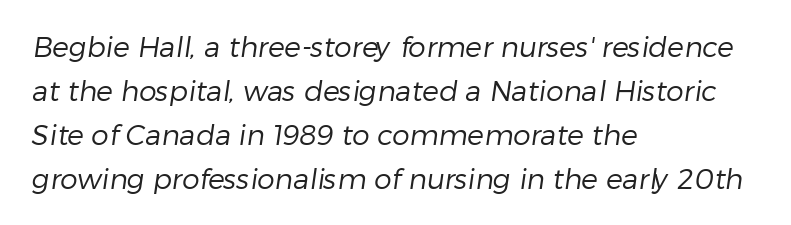
Q: Is the text bold? A: No.
Q: Is the typeface a serif or a sans-serif typeface? A: Sans-serif.
Q: Is the text underlined? A: No.
Q: How is the paragraph aligned? A: Left-aligned.
Q: Is the spacing between letters normal or unusually wide? A: Normal.
Q: Is the spacing between lines tight, normal or loose? A: Normal.
Q: Width (condensed, normal, or wide)? A: Normal.
Q: Stroke contrast? A: Low.
Q: x-height? A: Medium.
Q: Monospaced? A: No.
